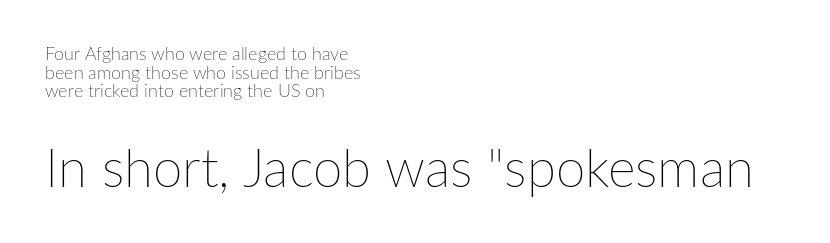
Q: Is the text bold? A: No.
Q: Is the text italic (slanted)? A: No, it is upright.
Q: Is the text underlined? A: No.
Q: How is the paragraph aligned? A: Left-aligned.
Q: Is the spacing between letters normal or unusually wide? A: Normal.
Q: Is the spacing between lines tight, normal or loose? A: Tight.
Q: Which block of text is set in a larger size, the first (top) or the second (bottom)? A: The second (bottom) one.
Q: Width (condensed, normal, or wide)? A: Normal.
Q: Stroke contrast? A: Low.
Q: x-height? A: Medium.
Q: Monospaced? A: No.
